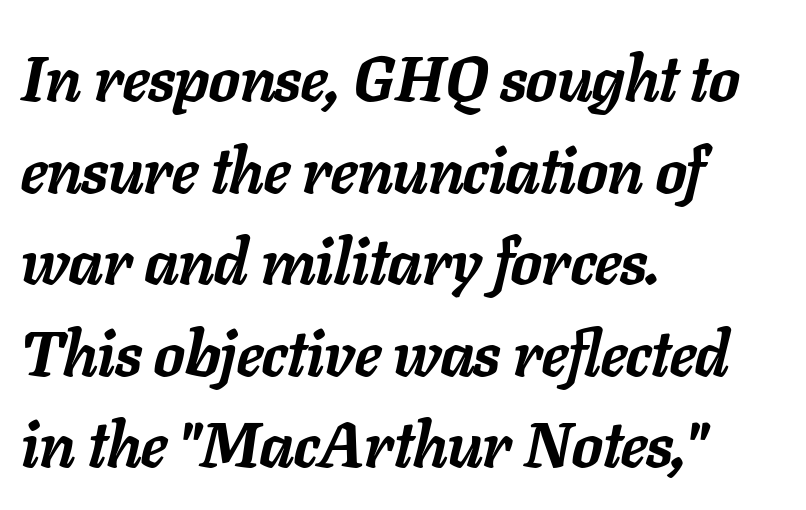
The image shows 64 px semibold type, italic (leaning right); set left-aligned, normal line spacing (1.43x), normal letter spacing, not underlined; low stroke contrast and a medium x-height.
